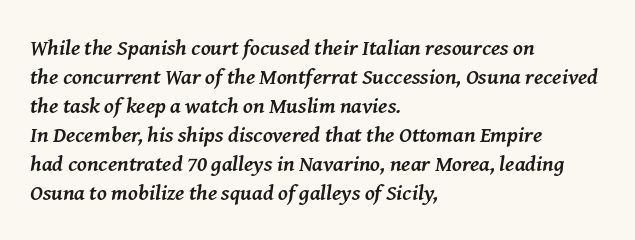
{"italic": "yes", "lean": "right", "slant_degrees": 8, "bold": "yes", "underline": "no", "align": "left", "line_spacing": "normal", "line_spacing_ratio": 1.32, "letter_spacing": "normal", "letter_spacing_em": 0.0, "glyph_px": 22}
